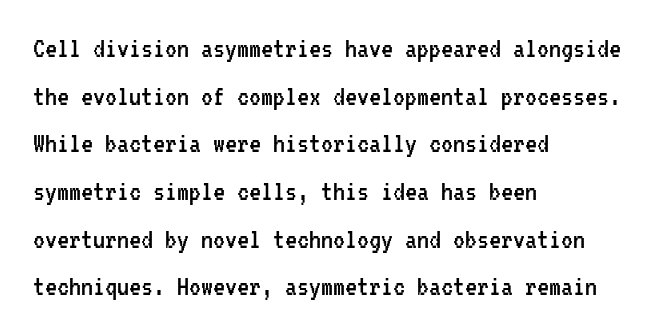
{"serif": "no", "italic": "no", "bold": "no", "weight": "regular", "width": "condensed", "stroke_contrast": "low", "x_height": "medium", "monospaced": "yes", "underline": "no", "align": "left", "line_spacing": "normal", "line_spacing_ratio": 1.59, "letter_spacing": "normal", "letter_spacing_em": 0.0, "glyph_px": 30}
